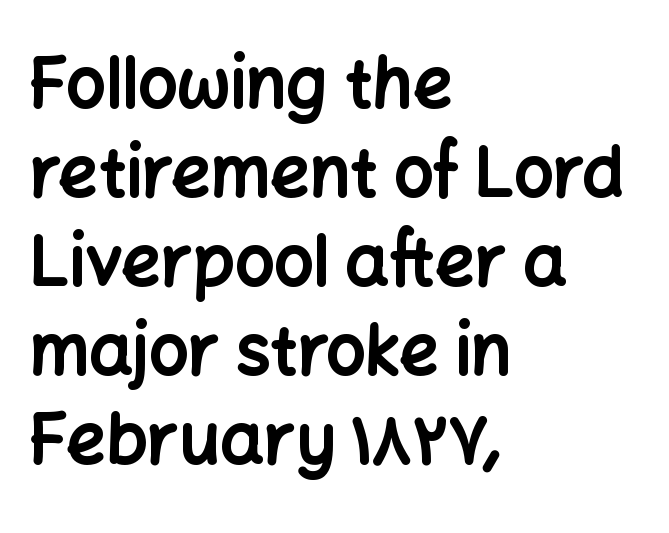
{"serif": "no", "italic": "no", "bold": "yes", "weight": "bold", "width": "normal", "stroke_contrast": "low", "x_height": "medium", "monospaced": "no", "underline": "no", "align": "left", "line_spacing": "normal", "line_spacing_ratio": 1.29, "letter_spacing": "normal", "letter_spacing_em": 0.0, "glyph_px": 69}
